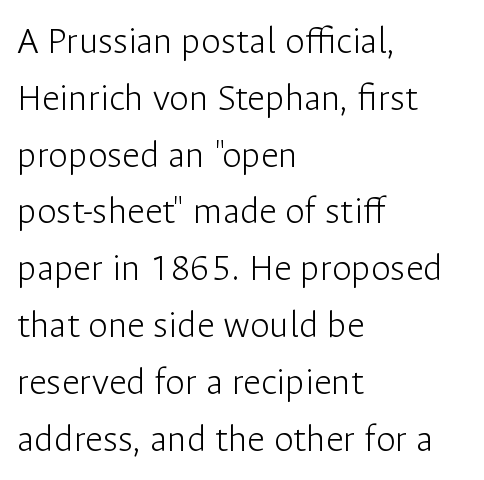
Check where the strokes stop: nothing finishes them off — pure sans. The type is set solid horizontally, with unmodified tracking. The lettering stays uniformly vertical, giving the passage a roman look. The zone under the glyphs is completely vacant. Proportional: the letters do not fall into vertical columns.
